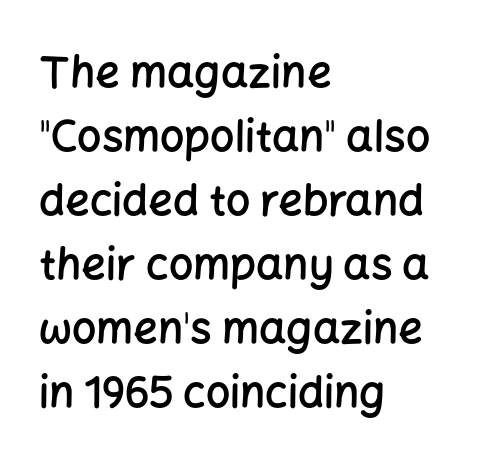
Type without underlining. Proportional: the letters do not fall into vertical columns. If you drew a line through each stem, it would be perfectly vertical. Line starts are locked; line ends wander.
